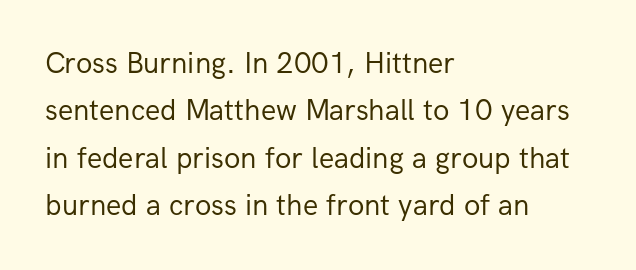
Q: Is the text bold? A: No.
Q: Is the text italic (slanted)? A: No, it is upright.
Q: Is the typeface a serif or a sans-serif typeface? A: Sans-serif.
Q: Is the text underlined? A: No.
Q: How is the paragraph aligned? A: Left-aligned.
Q: Is the spacing between letters normal or unusually wide? A: Normal.
Q: Is the spacing between lines tight, normal or loose? A: Normal.
Q: Width (condensed, normal, or wide)? A: Normal.
Q: Stroke contrast? A: Low.
Q: x-height? A: Medium.
Q: Monospaced? A: No.
